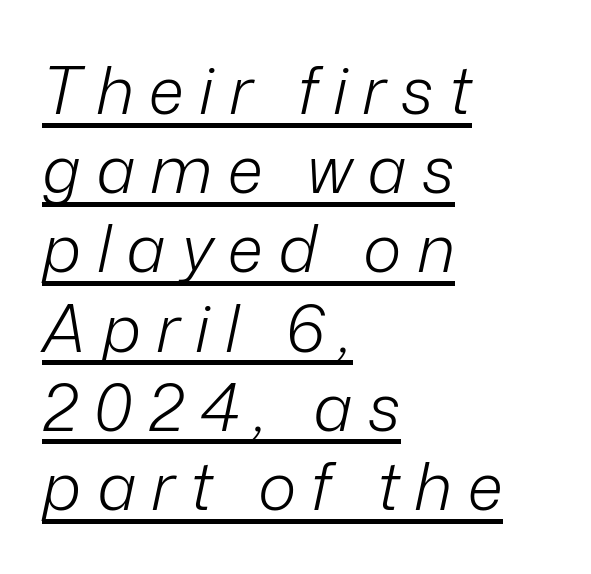
Nothing heavy about these letters — not bold at all. Honestly, the underline is the first thing you notice here. These lines were composed using italics. Each letter keeps its own natural width here, so spacing adapts to shape. Horizontal alignment here is leftward, the default for most running prose. These lines have a slow, spaced-out rhythm from letter to letter.
